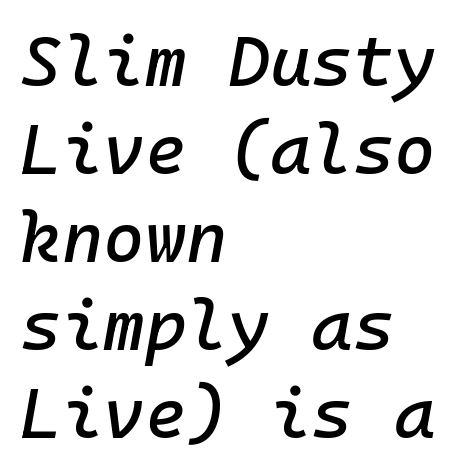
{"italic": "yes", "lean": "right", "slant_degrees": 10, "width": "normal", "stroke_contrast": "low", "x_height": "medium", "underline": "no", "align": "left", "line_spacing_ratio": 1.24, "letter_spacing": "normal", "letter_spacing_em": 0.0, "glyph_px": 71}
